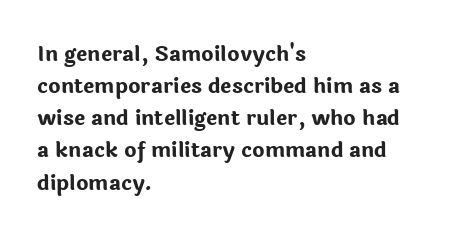
The image shows 21 px bold type, upright; set left-aligned, normal line spacing (1.53x), normal letter spacing, not underlined.
